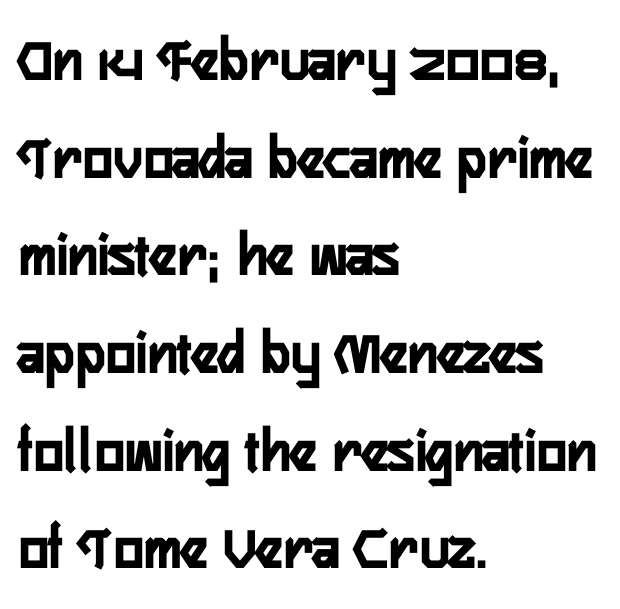
The image shows 63 px condensed sans-serif type, upright; set left-aligned, normal line spacing (1.55x), normal letter spacing, not underlined; low stroke contrast and a medium x-height.
